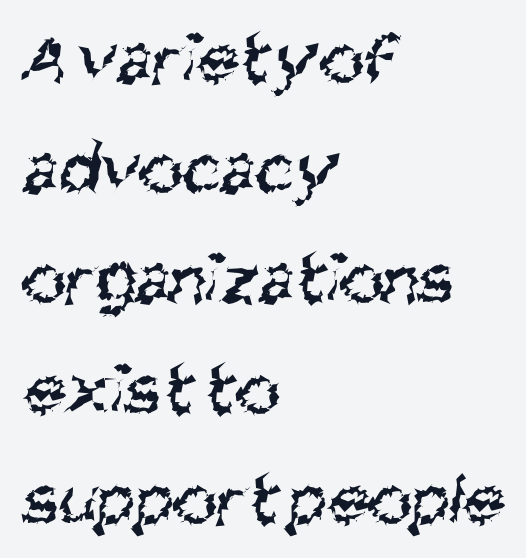
Q: Is the text bold? A: No.
Q: Is the typeface a serif or a sans-serif typeface? A: Sans-serif.
Q: Is the text underlined? A: No.
Q: How is the paragraph aligned? A: Left-aligned.
Q: Is the spacing between letters normal or unusually wide? A: Normal.
Q: Is the spacing between lines tight, normal or loose? A: Normal.
Q: Width (condensed, normal, or wide)? A: Condensed.
Q: Stroke contrast? A: Medium.
Q: x-height? A: Large.
Q: Monospaced? A: No.
